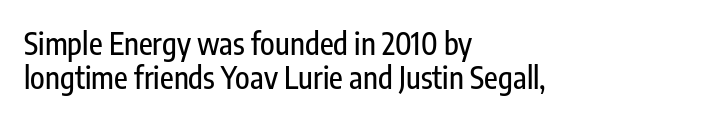
{"serif": "no", "italic": "no", "width": "condensed", "stroke_contrast": "low", "x_height": "medium", "monospaced": "no", "underline": "no", "align": "left", "line_spacing": "tight", "line_spacing_ratio": 1.12, "letter_spacing": "normal", "letter_spacing_em": 0.0, "glyph_px": 30}
